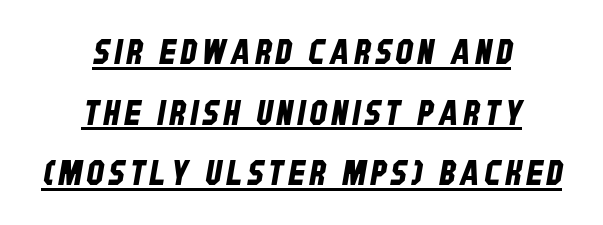
The passage shown is typed in a proportional face where columns would drift. If you folded the block vertically in half, each line would mirror itself in length. Grotesque or geometric, the face here clearly has no serifs. Emphasis is given by a line drawn under the lettering.
